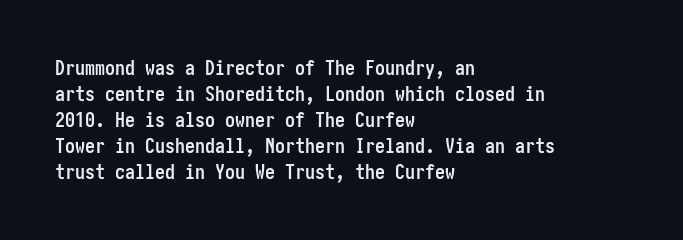
{"italic": "no", "bold": "yes", "underline": "no", "align": "left", "line_spacing": "normal", "line_spacing_ratio": 1.3, "letter_spacing": "normal", "letter_spacing_em": 0.0, "glyph_px": 20}
